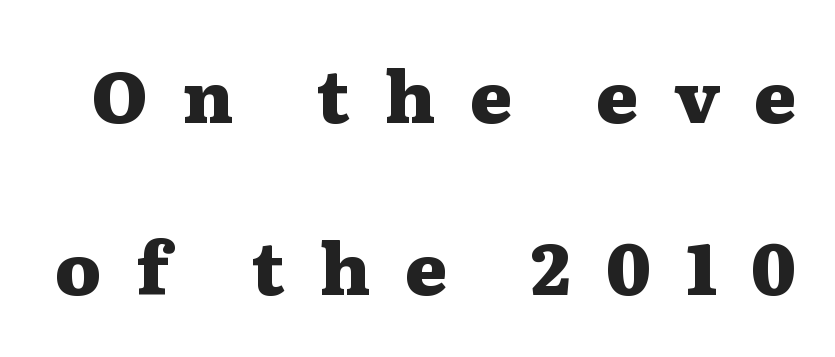
{"serif": "yes", "italic": "no", "bold": "yes", "weight": "heavy", "width": "wide", "stroke_contrast": "medium", "x_height": "medium", "monospaced": "no", "underline": "no", "line_spacing": "loose", "line_spacing_ratio": 2.39, "letter_spacing": "wide", "letter_spacing_em": 0.48, "glyph_px": 72}
